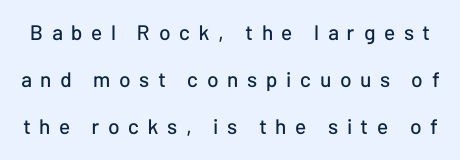
The image shows 21 px text type, upright; set loose line spacing (2.24x), unusually wide letter spacing (+0.41 em), not underlined.
